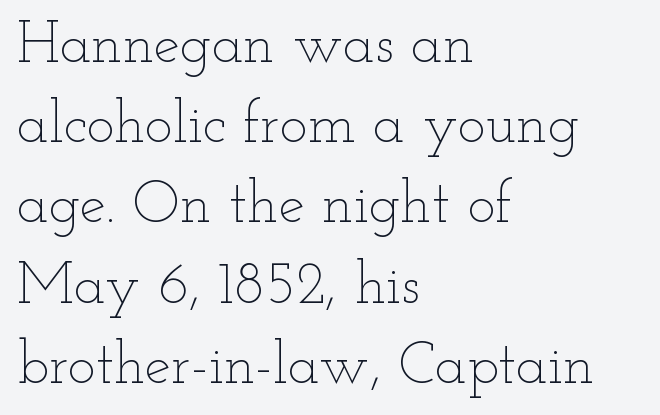
Q: Is the text bold? A: No.
Q: Is the text italic (slanted)? A: No, it is upright.
Q: Is the text underlined? A: No.
Q: How is the paragraph aligned? A: Left-aligned.
Q: Is the spacing between letters normal or unusually wide? A: Normal.
Q: Is the spacing between lines tight, normal or loose? A: Normal.
Q: Width (condensed, normal, or wide)? A: Wide.
Q: Stroke contrast? A: Low.
Q: x-height? A: Small.
Q: Monospaced? A: No.
